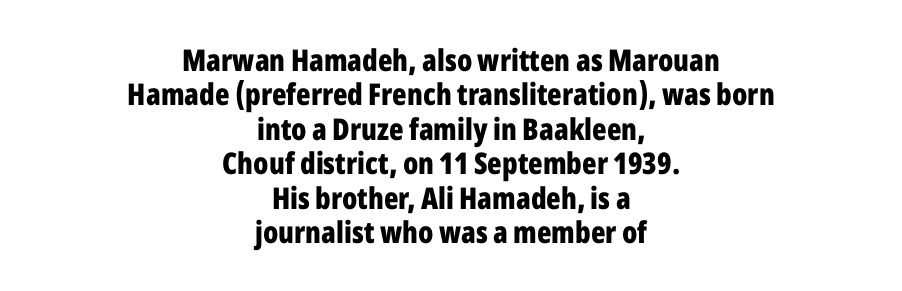
The image shows 30 px bold, condensed sans-serif type, upright; set centered, tight line spacing (1.15x), normal letter spacing, not underlined; low stroke contrast and a medium x-height.
